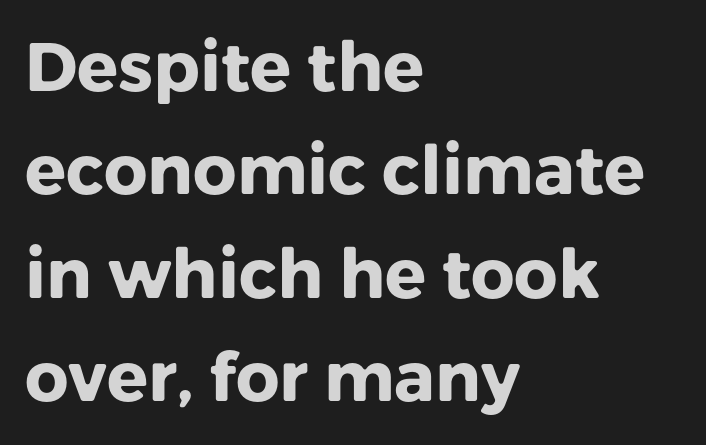
The image shows 68 px heavy sans-serif type, upright; set left-aligned, normal line spacing (1.52x), normal letter spacing, not underlined; low stroke contrast and a medium x-height.
